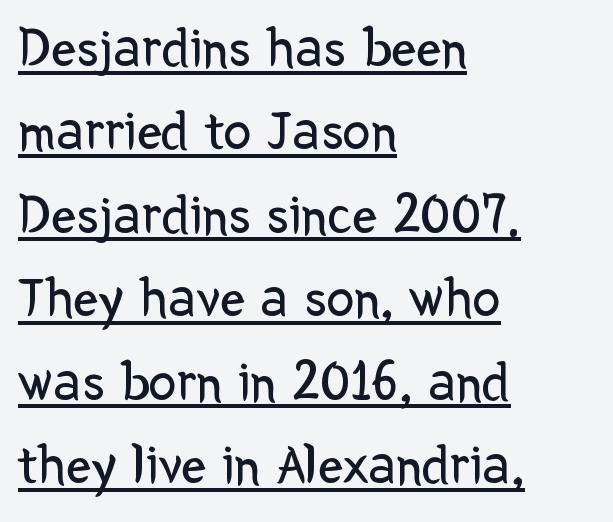
Alignment: flush left. You can see a thin bar hugging the bottom of the glyphs. In terms of letterspacing, this is plain default setting. Each letter's strokes conclude bluntly, with no projecting serifs.
